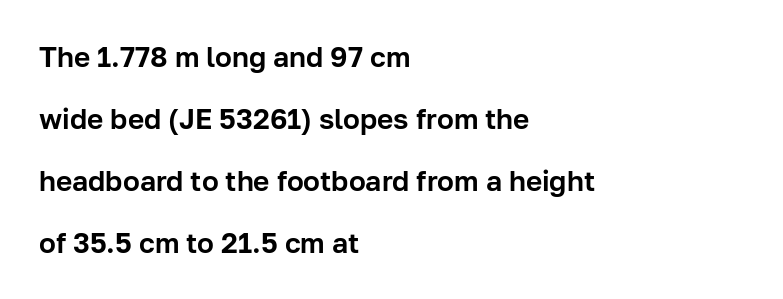
Q: Is the text italic (slanted)? A: No, it is upright.
Q: Is the typeface a serif or a sans-serif typeface? A: Sans-serif.
Q: Is the text underlined? A: No.
Q: How is the paragraph aligned? A: Left-aligned.
Q: Is the spacing between letters normal or unusually wide? A: Normal.
Q: Is the spacing between lines tight, normal or loose? A: Loose.
Q: Width (condensed, normal, or wide)? A: Normal.
Q: Stroke contrast? A: Low.
Q: x-height? A: Medium.
Q: Monospaced? A: No.
